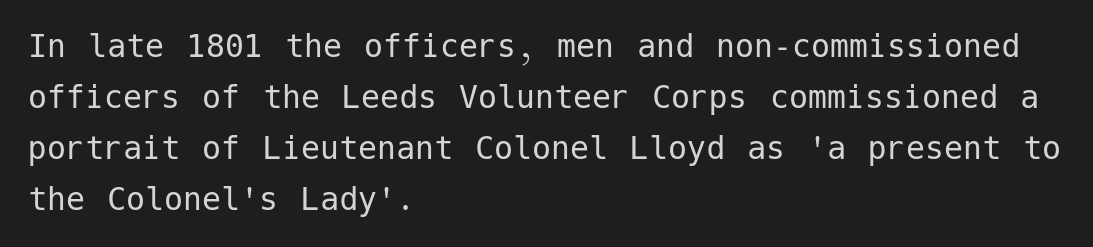
Look at the tracking — it's just the regular setting, nothing added. Ink coverage per letter is moderate at most. The characters display no serif detailing; their extremities are plain. What's the leading like? Ordinary, nothing unusual. Italic? Not at all — the glyphs are vertical. Descenders hang freely into open space.
